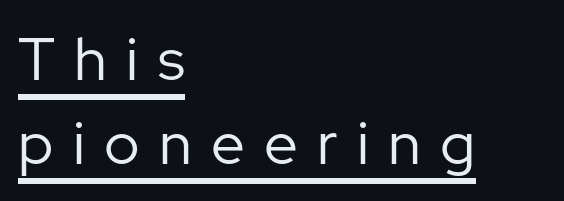
{"serif": "no", "italic": "no", "bold": "no", "weight": "regular", "width": "normal", "stroke_contrast": "low", "x_height": "medium", "monospaced": "no", "underline": "yes", "align": "left", "line_spacing": "normal", "line_spacing_ratio": 1.4, "letter_spacing": "wide", "letter_spacing_em": 0.32, "glyph_px": 60}
